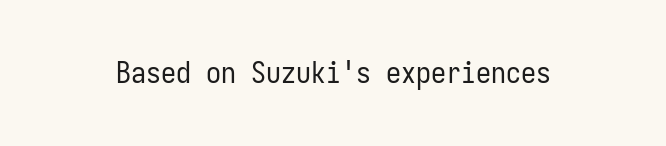
Q: Is the text bold? A: No.
Q: Is the text italic (slanted)? A: No, it is upright.
Q: Is the typeface a serif or a sans-serif typeface? A: Sans-serif.
Q: Is the text underlined? A: No.
Q: Is the spacing between letters normal or unusually wide? A: Normal.
Q: Width (condensed, normal, or wide)? A: Condensed.
Q: Stroke contrast? A: Low.
Q: x-height? A: Medium.
Q: Monospaced? A: Yes.
